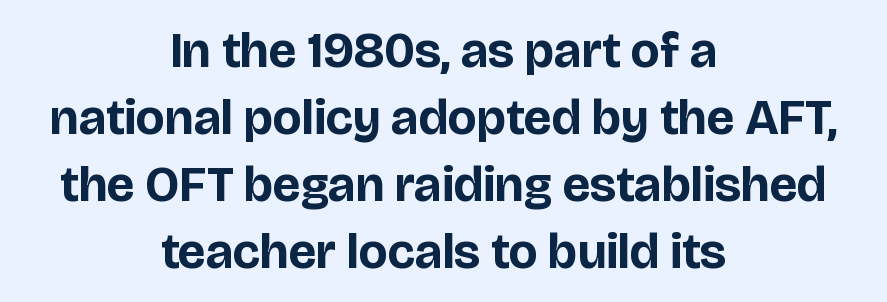
{"serif": "no", "italic": "no", "bold": "yes", "weight": "bold", "width": "normal", "stroke_contrast": "low", "x_height": "large", "monospaced": "no", "underline": "no", "align": "center", "line_spacing": "normal", "line_spacing_ratio": 1.34, "letter_spacing": "normal", "letter_spacing_em": 0.0, "glyph_px": 50}
